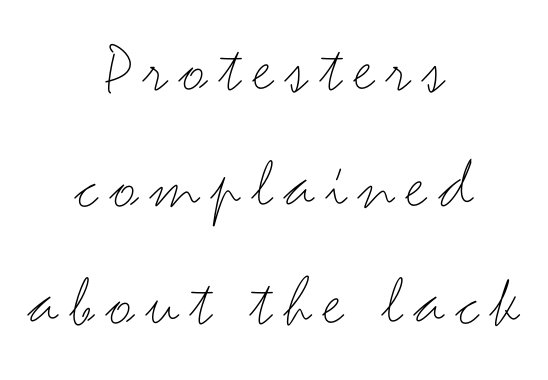
{"serif": "no", "bold": "no", "weight": "thin", "width": "wide", "stroke_contrast": "medium", "x_height": "small", "monospaced": "no", "underline": "no", "align": "center", "line_spacing": "normal", "line_spacing_ratio": 1.6, "glyph_px": 73}
